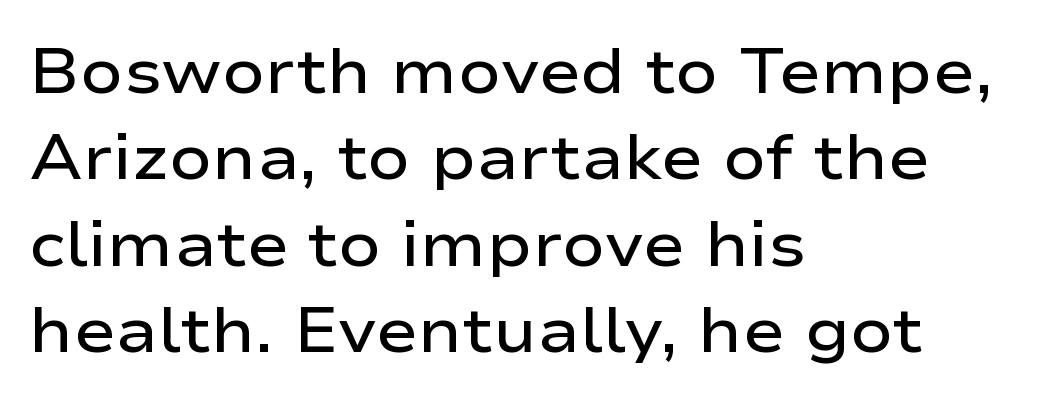
In terms of posture, this sample is upright. Words appear dense and cohesive because spacing is normal. This sample has the flowing, uneven cadence of proportional lettering. The typeface chosen for these lines omits serifs.
